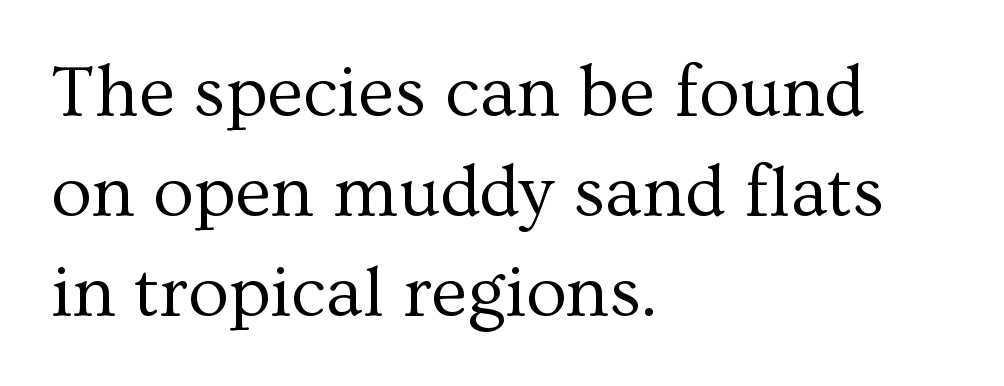
The image shows 74 px regular-weight serif type, upright; set left-aligned, normal line spacing (1.35x), normal letter spacing, not underlined; medium stroke contrast and a medium x-height.
